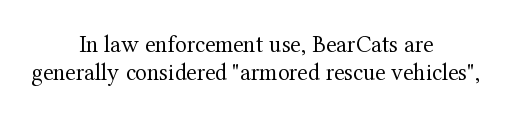
{"italic": "no", "bold": "no", "underline": "no", "align": "center", "line_spacing_ratio": 1.17, "letter_spacing": "normal", "letter_spacing_em": 0.0, "glyph_px": 24}
